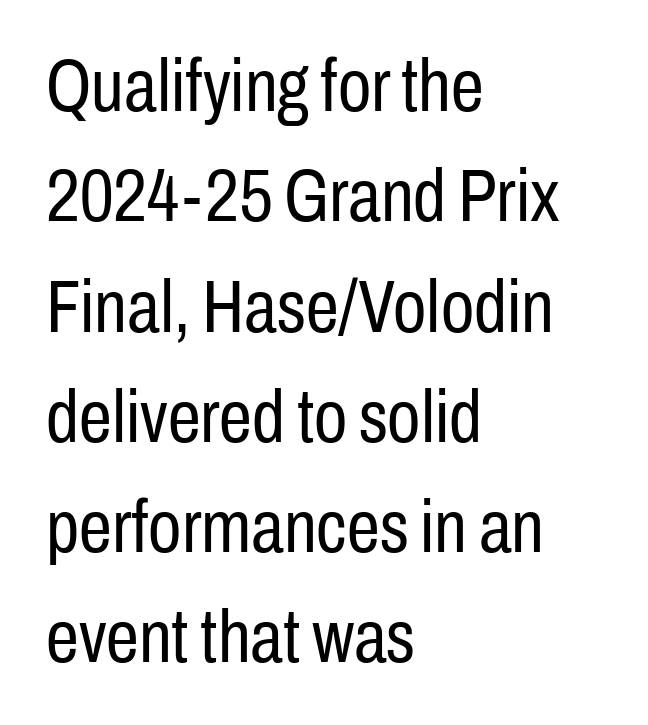
The image shows 74 px regular-weight, condensed sans-serif type, upright; set left-aligned, normal line spacing (1.49x), normal letter spacing, not underlined; low stroke contrast and a medium x-height.
